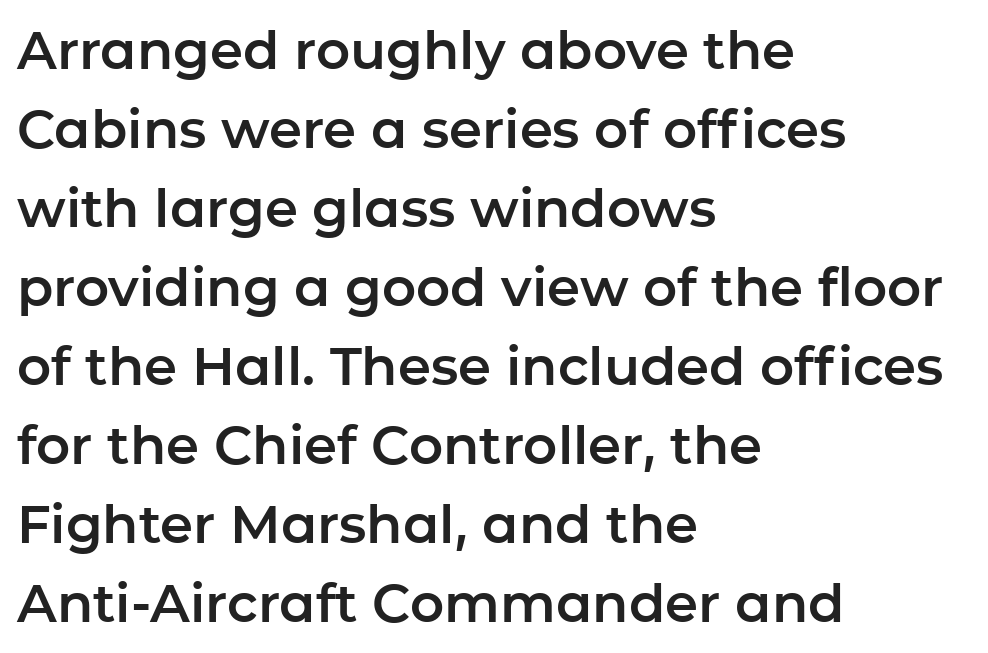
Type style note: lacks serifs. No extra tracking has been applied to these lines. Spacing verdict: proportional, widths tailored to each character. This sample keeps an unexceptional amount of space between lines. Just letters on the line, the space beneath them empty. A student would call this left alignment; a typographer would say flush left, rag right.
